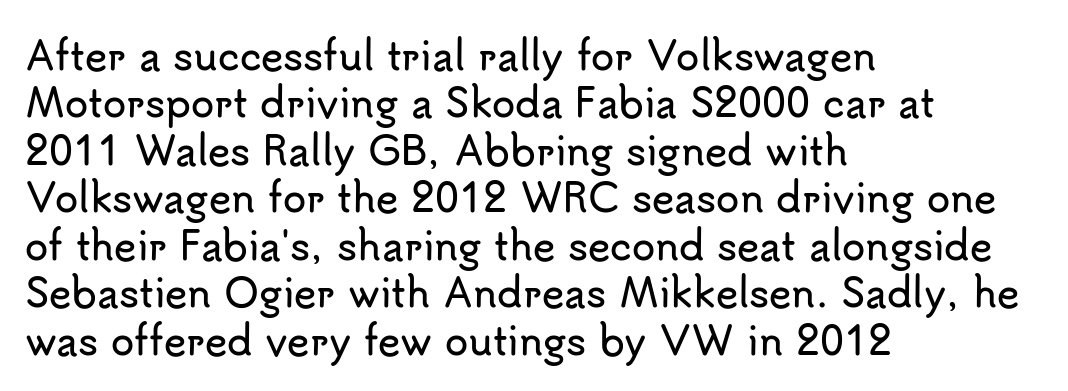
Q: Is the text italic (slanted)? A: No, it is upright.
Q: Is the typeface a serif or a sans-serif typeface? A: Sans-serif.
Q: Is the text underlined? A: No.
Q: How is the paragraph aligned? A: Left-aligned.
Q: Is the spacing between letters normal or unusually wide? A: Normal.
Q: Is the spacing between lines tight, normal or loose? A: Normal.
Q: Width (condensed, normal, or wide)? A: Normal.
Q: Stroke contrast? A: Low.
Q: x-height? A: Small.
Q: Monospaced? A: No.
